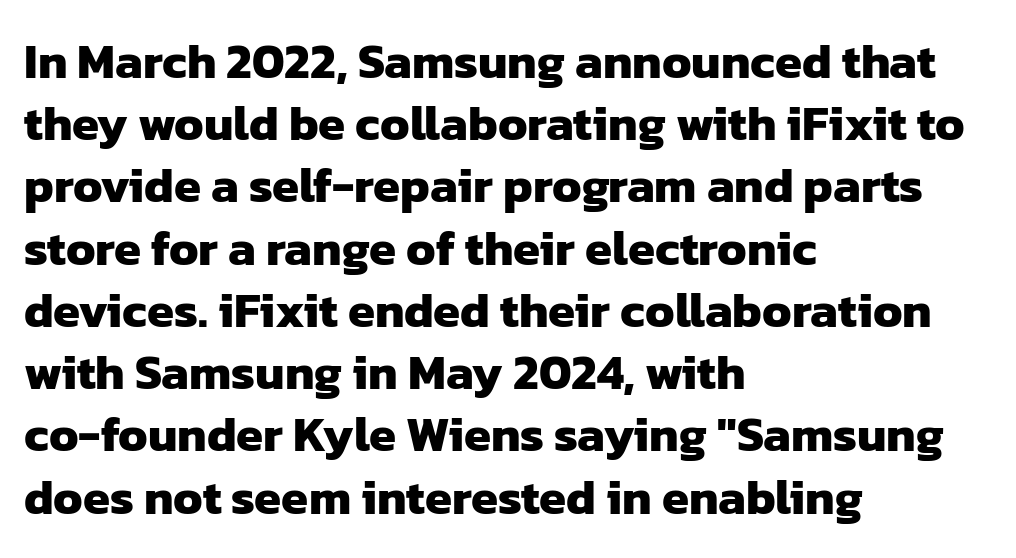
Q: Is the text bold? A: Yes.
Q: Is the typeface a serif or a sans-serif typeface? A: Sans-serif.
Q: Is the text underlined? A: No.
Q: How is the paragraph aligned? A: Left-aligned.
Q: Is the spacing between letters normal or unusually wide? A: Normal.
Q: Is the spacing between lines tight, normal or loose? A: Normal.
Q: Width (condensed, normal, or wide)? A: Normal.
Q: Stroke contrast? A: Low.
Q: x-height? A: Medium.
Q: Monospaced? A: No.
